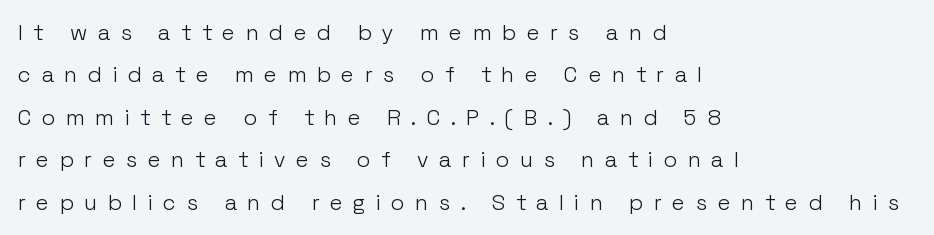
The image shows 22 px text type, upright; set left-aligned, loose line spacing (1.93x), unusually wide letter spacing (+0.49 em), not underlined.
